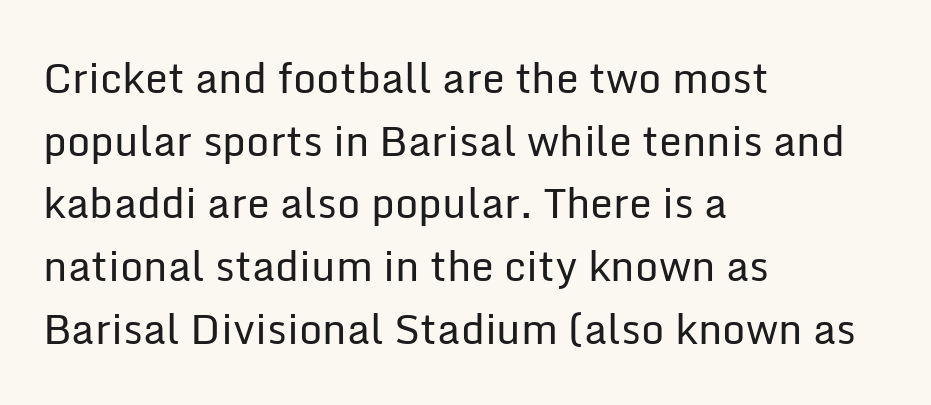
Q: Is the text bold? A: No.
Q: Is the text italic (slanted)? A: No, it is upright.
Q: Is the typeface a serif or a sans-serif typeface? A: Sans-serif.
Q: Is the text underlined? A: No.
Q: How is the paragraph aligned? A: Left-aligned.
Q: Is the spacing between letters normal or unusually wide? A: Normal.
Q: Is the spacing between lines tight, normal or loose? A: Normal.
Q: Width (condensed, normal, or wide)? A: Normal.
Q: Stroke contrast? A: Low.
Q: x-height? A: Medium.
Q: Monospaced? A: No.
